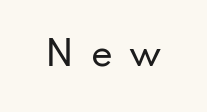
The image shows 33 px sans-serif type, upright; set unusually wide letter spacing (+0.5 em), not underlined; low stroke contrast and a small x-height.
